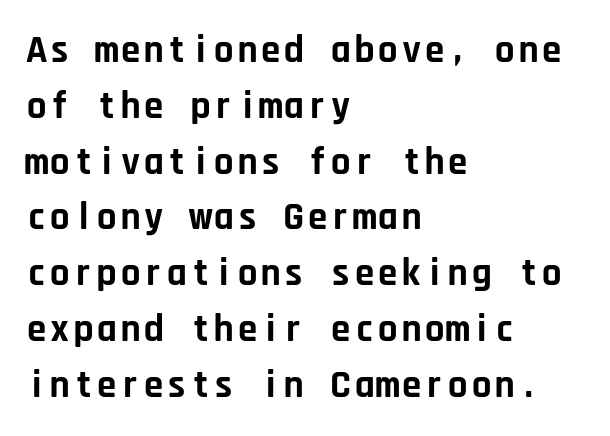
{"serif": "no", "italic": "no", "bold": "yes", "weight": "bold", "width": "normal", "stroke_contrast": "low", "x_height": "large", "monospaced": "yes", "underline": "no", "align": "left", "line_spacing": "normal", "line_spacing_ratio": 1.43, "letter_spacing": "normal", "letter_spacing_em": 0.0, "glyph_px": 39}
